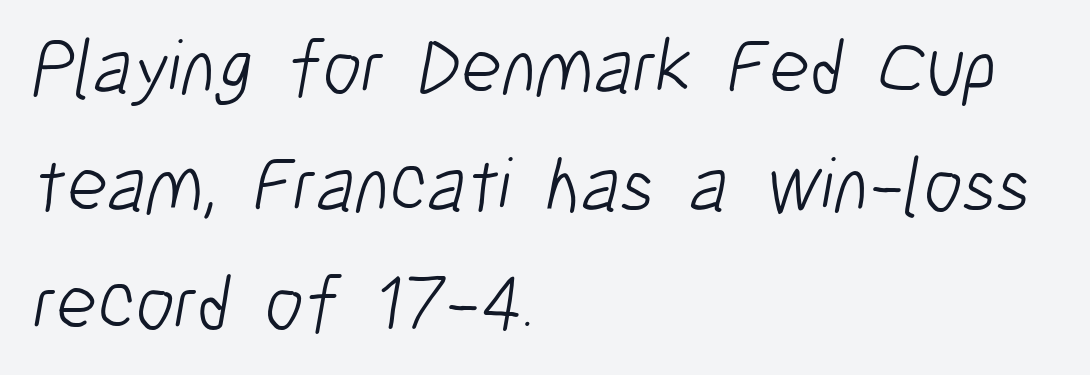
The image shows 78 px light, condensed sans-serif type; set left-aligned, normal line spacing (1.51x), normal letter spacing, not underlined; low stroke contrast and a medium x-height.
